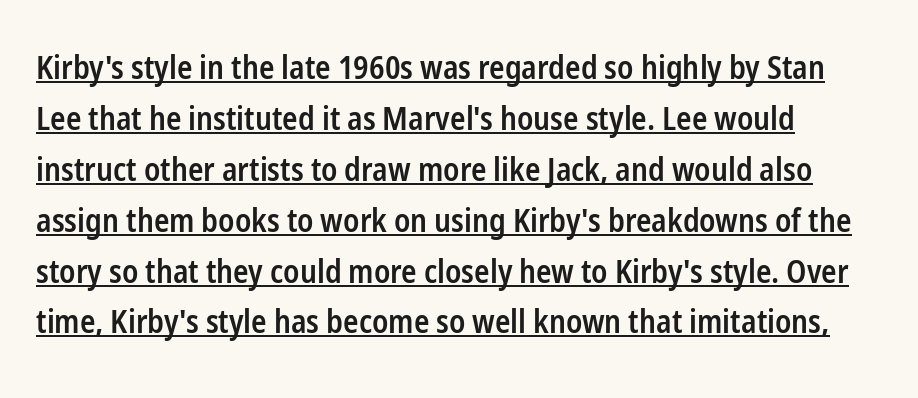
Q: Is the text bold? A: Semi-bold.
Q: Is the text italic (slanted)? A: No, it is upright.
Q: Is the typeface a serif or a sans-serif typeface? A: Sans-serif.
Q: Is the text underlined? A: Yes.
Q: How is the paragraph aligned? A: Left-aligned.
Q: Is the spacing between letters normal or unusually wide? A: Normal.
Q: Is the spacing between lines tight, normal or loose? A: Normal.
Q: Width (condensed, normal, or wide)? A: Condensed.
Q: Stroke contrast? A: Low.
Q: x-height? A: Medium.
Q: Monospaced? A: No.
